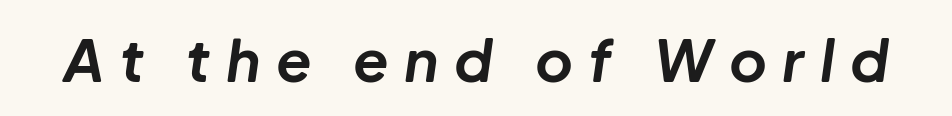
Q: Is the text bold? A: Yes.
Q: Is the text italic (slanted)? A: Yes, it leans right by about 8 degrees.
Q: Is the text underlined? A: No.
Q: Is the spacing between letters normal or unusually wide? A: Unusually wide.
Q: Width (condensed, normal, or wide)? A: Normal.
Q: Stroke contrast? A: Low.
Q: x-height? A: Medium.
Q: Monospaced? A: No.
